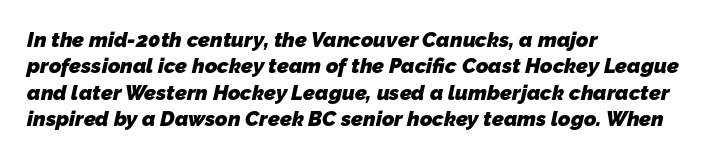
The paragraph shown leans on its left margin. Nobody touched the tracking dial on this one. Whoever set this chose a conventional vertical rhythm. Descender tails drop into unmarked territory.
